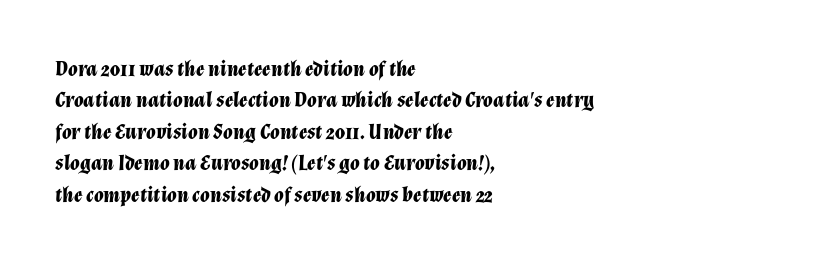
The image shows 22 px bold type, italic (leaning right); set left-aligned, normal line spacing (1.43x), normal letter spacing, not underlined.
